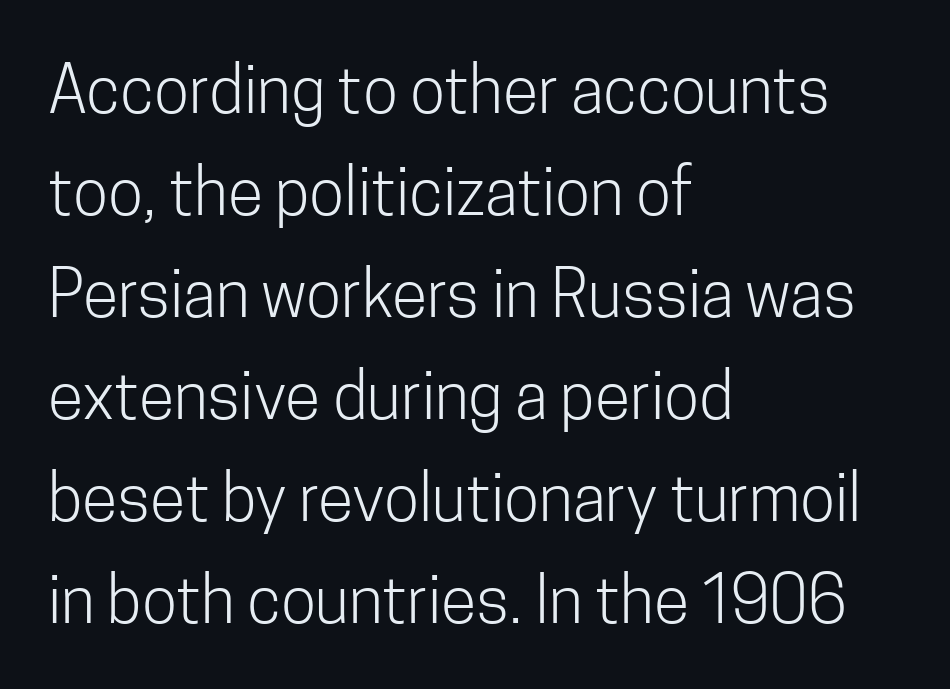
The image shows 65 px light, condensed sans-serif type, upright; set left-aligned, normal line spacing (1.57x), normal letter spacing, not underlined; low stroke contrast and a medium x-height.
